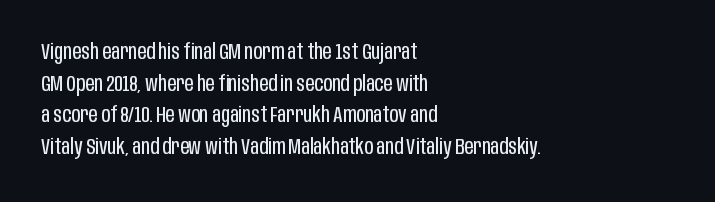
Q: Is the text bold? A: No.
Q: Is the text italic (slanted)? A: No, it is upright.
Q: Is the text underlined? A: No.
Q: How is the paragraph aligned? A: Left-aligned.
Q: Is the spacing between letters normal or unusually wide? A: Normal.
Q: Is the spacing between lines tight, normal or loose? A: Normal.
